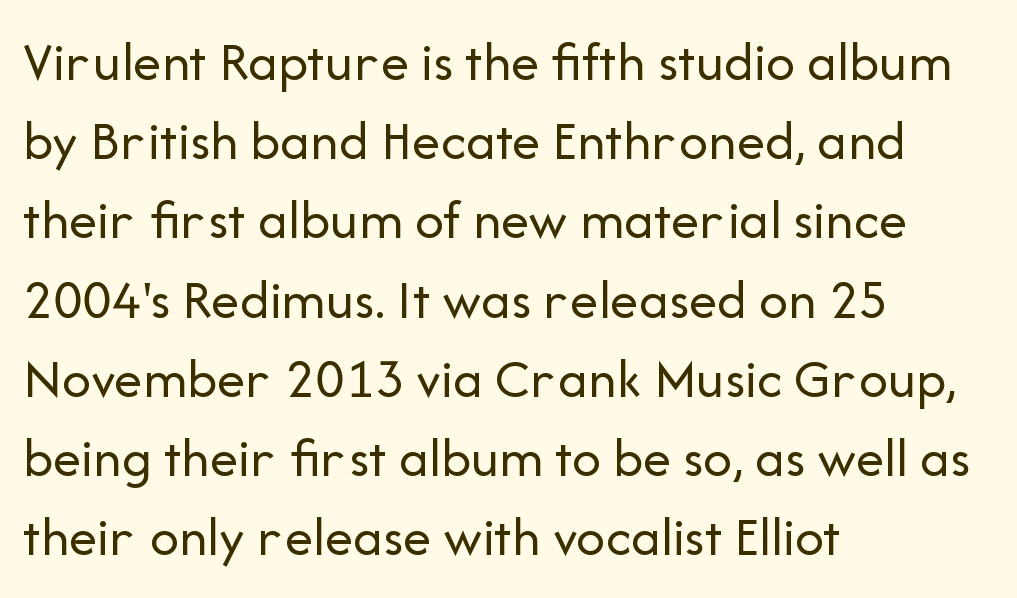
{"serif": "no", "italic": "no", "bold": "no", "weight": "regular", "width": "normal", "stroke_contrast": "low", "x_height": "medium", "monospaced": "no", "underline": "no", "align": "left", "line_spacing": "normal", "line_spacing_ratio": 1.39, "letter_spacing": "normal", "letter_spacing_em": 0.0, "glyph_px": 57}
